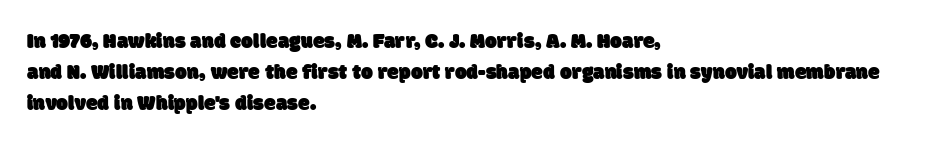
Rule under the text: the space is simply empty. Nobody touched the tracking dial on this one. Successive baselines arrive at the customary interval. Caption: multi-line text, flush left, ragged right.
